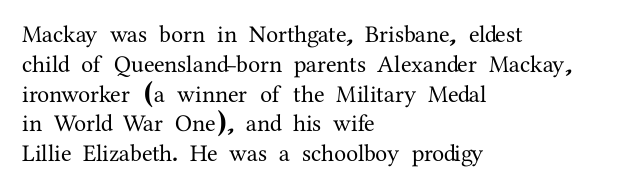
The image shows 24 px text type, upright; set left-aligned, line spacing 1.24x, normal letter spacing, not underlined.
